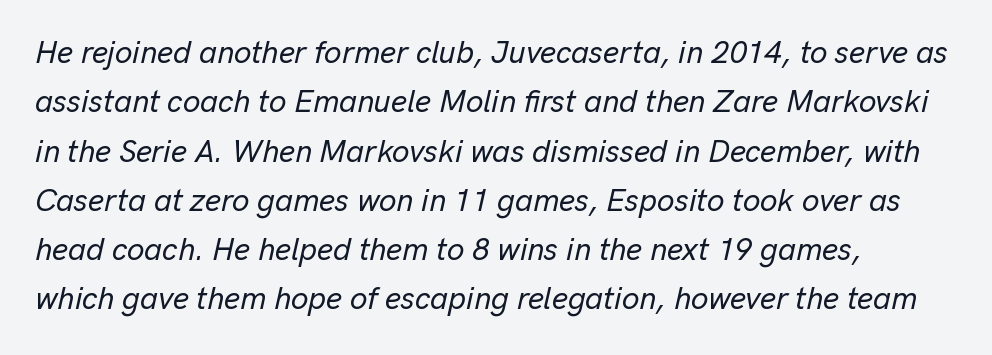
Q: Is the text italic (slanted)? A: Yes, it leans right by about 13 degrees.
Q: Is the text underlined? A: No.
Q: How is the paragraph aligned? A: Left-aligned.
Q: Is the spacing between letters normal or unusually wide? A: Normal.
Q: Is the spacing between lines tight, normal or loose? A: Normal.
Q: Width (condensed, normal, or wide)? A: Normal.
Q: Stroke contrast? A: Low.
Q: x-height? A: Medium.
Q: Monospaced? A: No.
